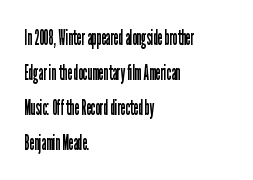
The image shows 21 px text type, upright; set left-aligned, normal line spacing (1.67x), normal letter spacing, not underlined.
